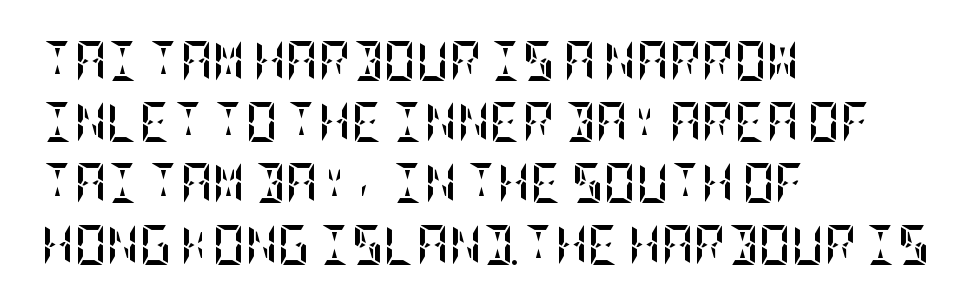
{"italic": "no", "bold": "yes", "weight": "semibold", "width": "condensed", "stroke_contrast": "low", "x_height": "large", "underline": "no", "align": "left", "line_spacing": "normal", "line_spacing_ratio": 1.53, "letter_spacing": "normal", "letter_spacing_em": 0.0, "glyph_px": 40}
